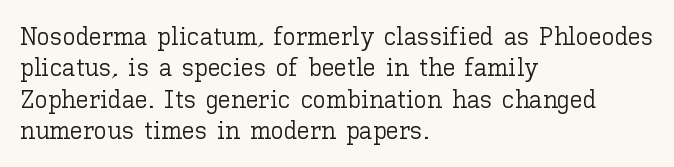
{"italic": "no", "bold": "no", "underline": "no", "align": "left", "line_spacing_ratio": 1.21, "letter_spacing": "normal", "letter_spacing_em": 0.0, "glyph_px": 26}
